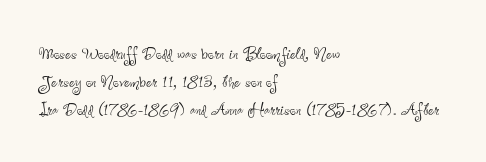
Q: Is the text bold? A: No.
Q: Is the text italic (slanted)? A: Yes.
Q: Is the text underlined? A: No.
Q: How is the paragraph aligned? A: Left-aligned.
Q: Is the spacing between letters normal or unusually wide? A: Normal.
Q: Is the spacing between lines tight, normal or loose? A: Normal.
